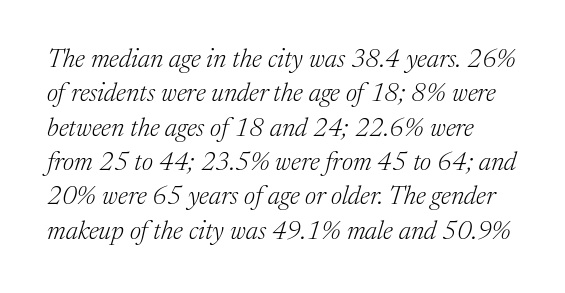
Q: Is the text bold? A: No.
Q: Is the text italic (slanted)? A: Yes, it leans right by about 17 degrees.
Q: Is the text underlined? A: No.
Q: Is the spacing between letters normal or unusually wide? A: Normal.
Q: Is the spacing between lines tight, normal or loose? A: Normal.
